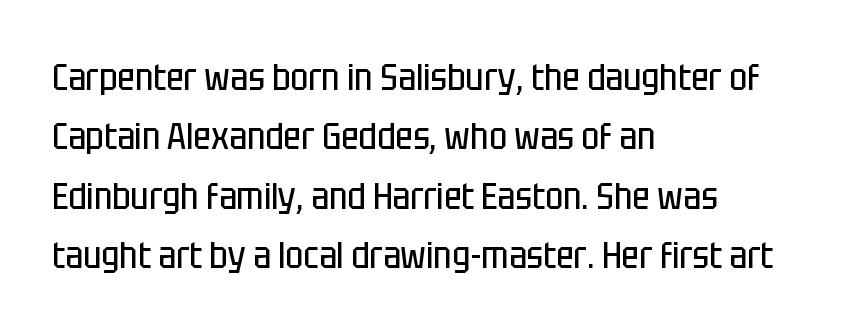
{"serif": "no", "italic": "no", "bold": "no", "weight": "regular", "width": "condensed", "stroke_contrast": "low", "x_height": "large", "monospaced": "no", "underline": "no", "align": "left", "line_spacing": "normal", "line_spacing_ratio": 1.56, "letter_spacing": "normal", "letter_spacing_em": 0.0, "glyph_px": 38}
